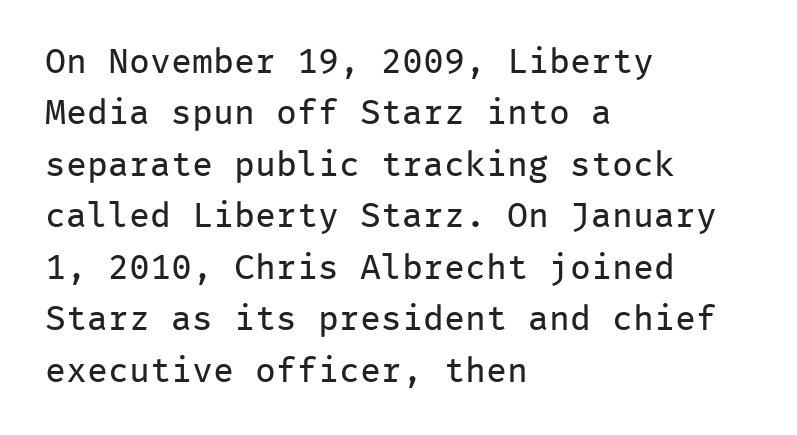
Q: Is the text bold? A: No.
Q: Is the text italic (slanted)? A: No, it is upright.
Q: Is the typeface a serif or a sans-serif typeface? A: Sans-serif.
Q: Is the text underlined? A: No.
Q: How is the paragraph aligned? A: Left-aligned.
Q: Is the spacing between letters normal or unusually wide? A: Normal.
Q: Is the spacing between lines tight, normal or loose? A: Normal.
Q: Width (condensed, normal, or wide)? A: Normal.
Q: Stroke contrast? A: Low.
Q: x-height? A: Medium.
Q: Monospaced? A: Yes.
